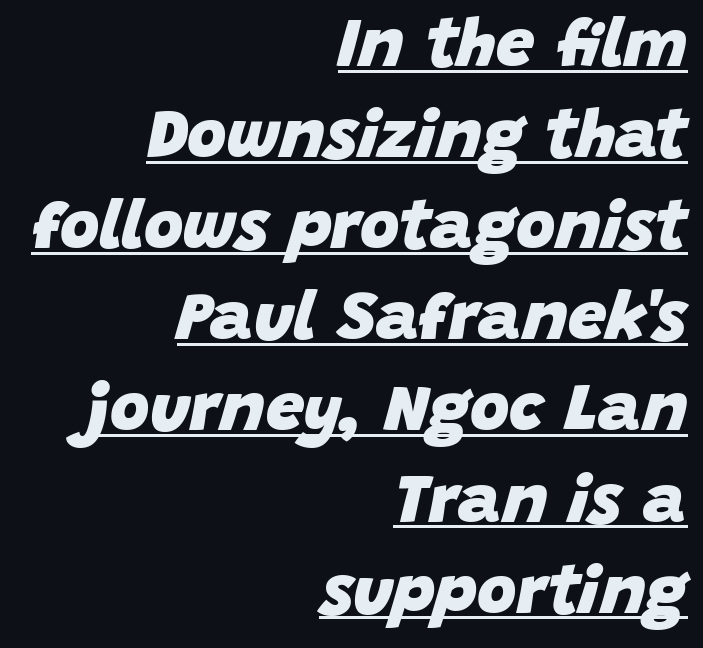
{"italic": "yes", "lean": "right", "slant_degrees": 15, "bold": "yes", "weight": "heavy", "width": "normal", "stroke_contrast": "low", "x_height": "large", "monospaced": "no", "underline": "yes", "align": "right", "line_spacing": "normal", "line_spacing_ratio": 1.34, "letter_spacing": "normal", "letter_spacing_em": 0.0, "glyph_px": 68}
